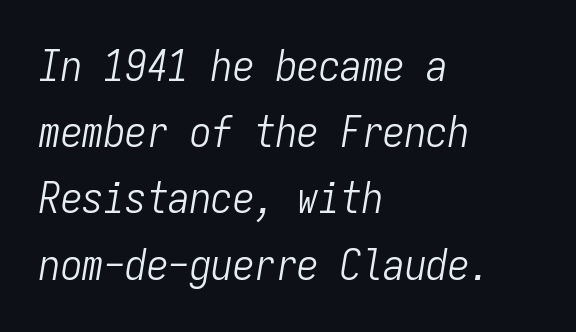
{"italic": "yes", "lean": "right", "slant_degrees": 9, "bold": "no", "weight": "light", "width": "condensed", "stroke_contrast": "low", "x_height": "medium", "monospaced": "yes", "underline": "no", "align": "left", "line_spacing": "normal", "line_spacing_ratio": 1.54, "letter_spacing": "normal", "letter_spacing_em": 0.0, "glyph_px": 43}
